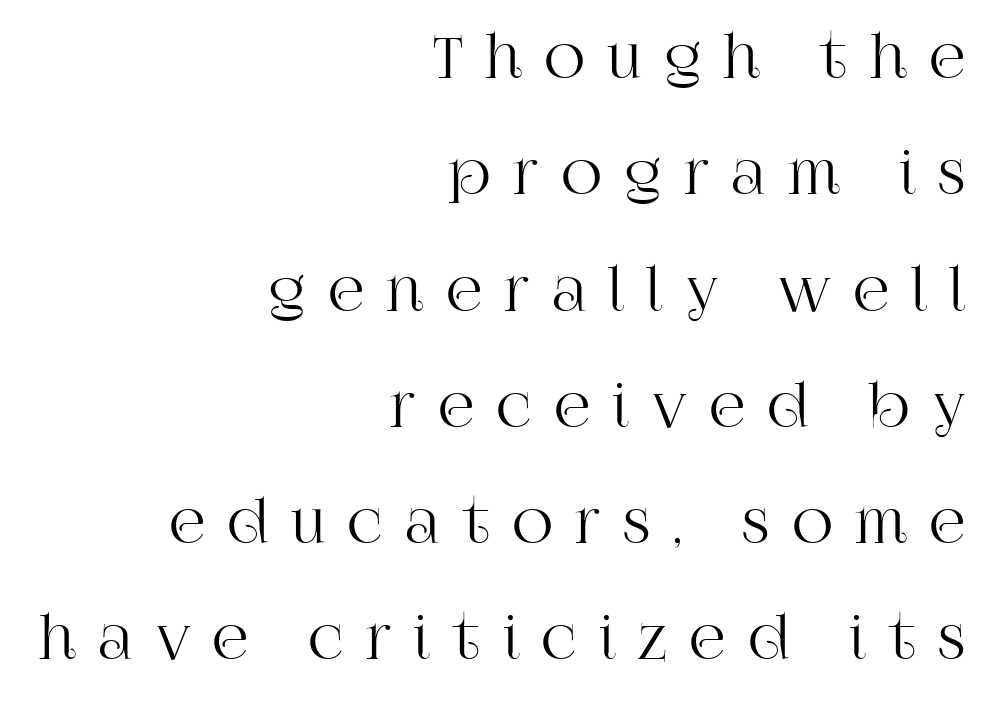
The image shows 57 px serif type, upright; set right-aligned, loose line spacing (2.04x), unusually wide letter spacing (+0.39 em), not underlined; high stroke contrast and a large x-height.
